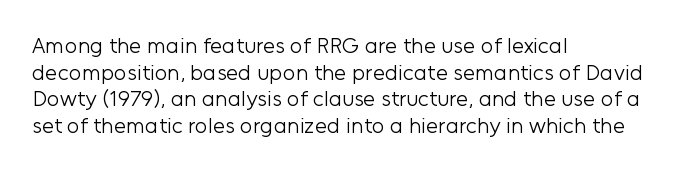
Q: Is the text bold? A: No.
Q: Is the text italic (slanted)? A: No, it is upright.
Q: Is the text underlined? A: No.
Q: How is the paragraph aligned? A: Left-aligned.
Q: Is the spacing between letters normal or unusually wide? A: Normal.
